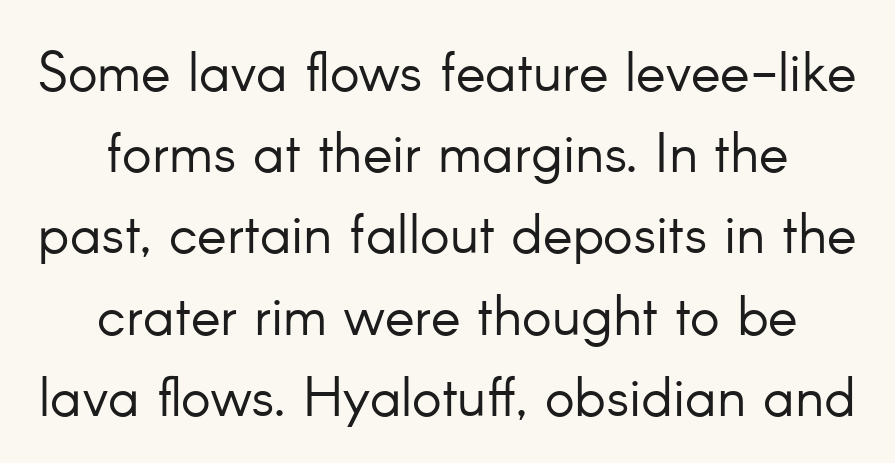
Q: Is the text bold? A: No.
Q: Is the text italic (slanted)? A: No, it is upright.
Q: Is the typeface a serif or a sans-serif typeface? A: Sans-serif.
Q: Is the text underlined? A: No.
Q: How is the paragraph aligned? A: Centered.
Q: Is the spacing between letters normal or unusually wide? A: Normal.
Q: Is the spacing between lines tight, normal or loose? A: Normal.
Q: Width (condensed, normal, or wide)? A: Normal.
Q: Stroke contrast? A: Low.
Q: x-height? A: Small.
Q: Monospaced? A: No.
